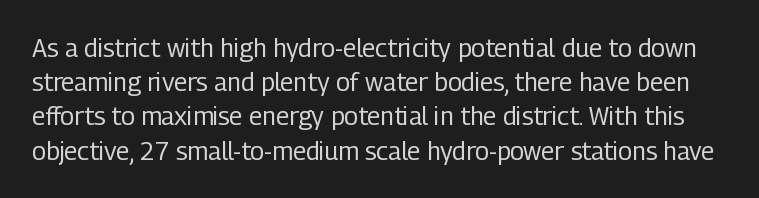
Q: Is the text bold? A: No.
Q: Is the text italic (slanted)? A: No, it is upright.
Q: Is the text underlined? A: No.
Q: Is the spacing between letters normal or unusually wide? A: Normal.
Q: Is the spacing between lines tight, normal or loose? A: Normal.
